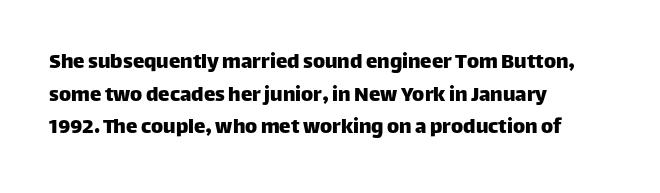
The image shows 23 px text type, upright; set left-aligned, normal line spacing (1.42x), normal letter spacing, not underlined.
